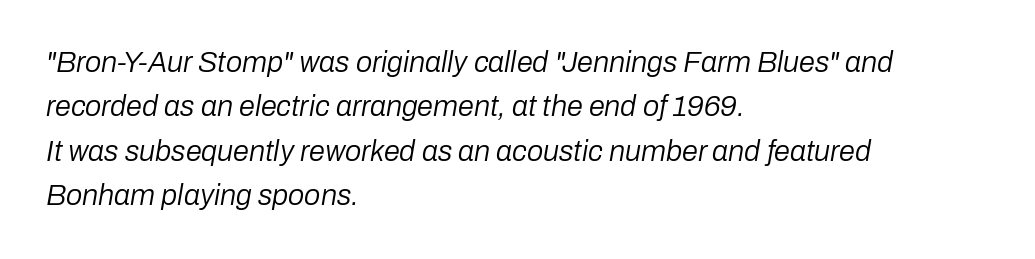
What's the leading like? Ordinary, nothing unusual. The strokes carry an ordinary text weight at most. When letters slant like this, we call the style italic. Character widths vary here, with narrow letters taking less room than wide ones. Here the glyphs are tracked normally, forming tight word shapes. Any mark beneath the type? The region is blank.
